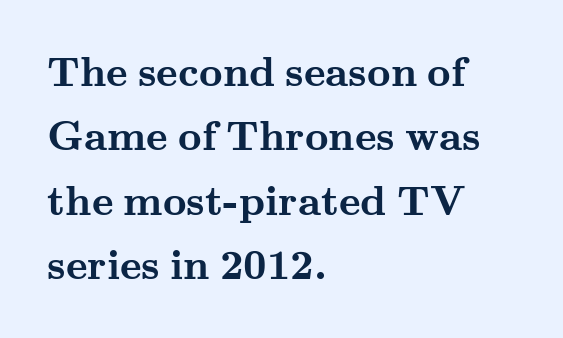
Q: Is the text bold? A: Yes.
Q: Is the text italic (slanted)? A: No, it is upright.
Q: Is the typeface a serif or a sans-serif typeface? A: Serif.
Q: Is the text underlined? A: No.
Q: How is the paragraph aligned? A: Left-aligned.
Q: Is the spacing between letters normal or unusually wide? A: Normal.
Q: Is the spacing between lines tight, normal or loose? A: Normal.
Q: Width (condensed, normal, or wide)? A: Wide.
Q: Stroke contrast? A: Medium.
Q: x-height? A: Small.
Q: Monospaced? A: No.
